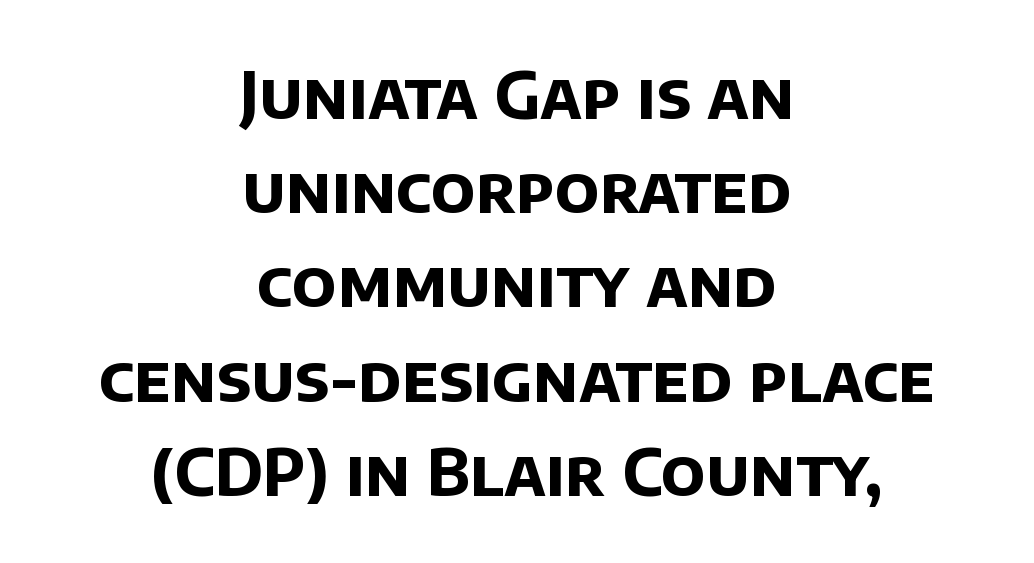
{"serif": "no", "bold": "yes", "weight": "bold", "width": "normal", "stroke_contrast": "low", "x_height": "large", "monospaced": "no", "underline": "no", "align": "center", "line_spacing": "normal", "line_spacing_ratio": 1.45, "letter_spacing": "normal", "letter_spacing_em": 0.0, "glyph_px": 65}
